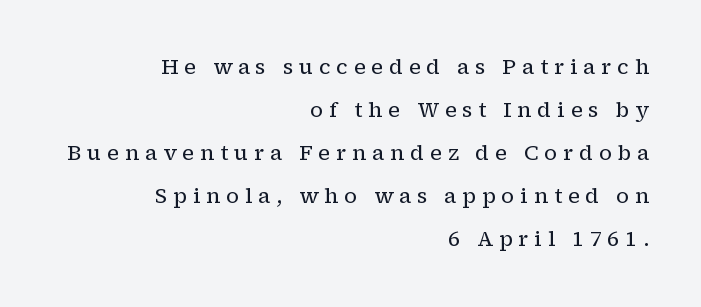
The image shows 21 px text type, upright; set right-aligned, loose line spacing (2.05x), unusually wide letter spacing (+0.28 em), not underlined.
